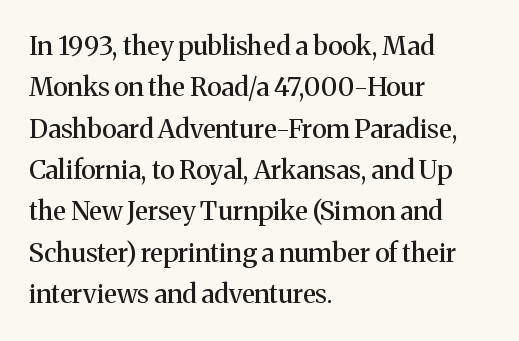
Honestly, there is no underline to notice here at all. Nothing unusual about the tracking: characters are spaced as the font intends. These lines stack with their left ends in a neat column. Posture: vertical. Normally led — the rows are evenly, conventionally spaced.
